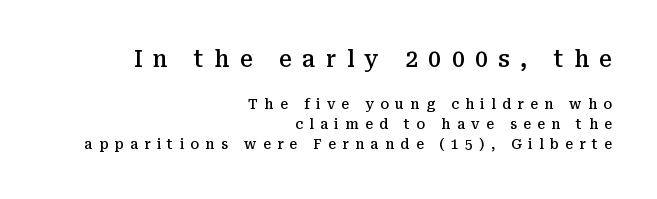
{"italic": "no", "bold": "semi", "underline": "no", "align": "right", "line_spacing": "normal", "line_spacing_ratio": 1.43, "letter_spacing": "wide", "letter_spacing_em": 0.45, "larger_block": "first", "size_ratio": 1.64, "glyph_px": 23}
